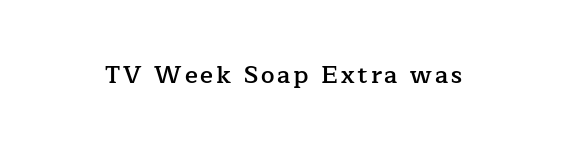
The characters look somewhat weighty, a semibold short of true bold. The strip under each line holds only bare page. Vertical strokes here are truly vertical.
